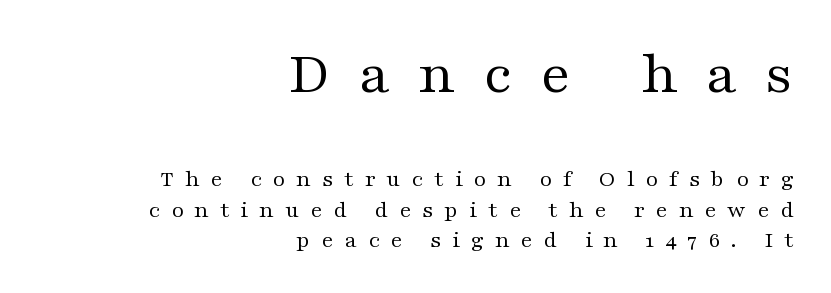
Clear beneath every line of the passage. Note: larger setting up top, smaller setting below. The space between consecutive lines is moderate. Note: serifs present on the glyphs. Visually the block forms a straight wall on the right and a jagged coastline on the left.
